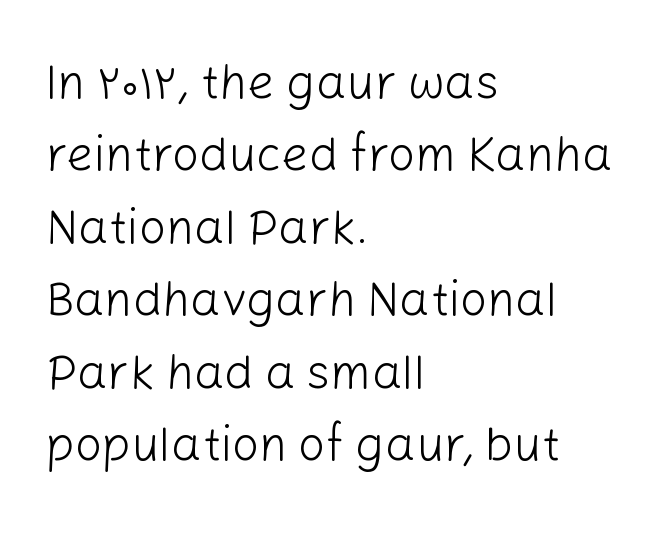
{"serif": "no", "italic": "no", "bold": "no", "weight": "light", "width": "normal", "stroke_contrast": "low", "x_height": "medium", "monospaced": "no", "underline": "no", "align": "left", "line_spacing": "normal", "line_spacing_ratio": 1.51, "letter_spacing": "normal", "letter_spacing_em": 0.0, "glyph_px": 48}
